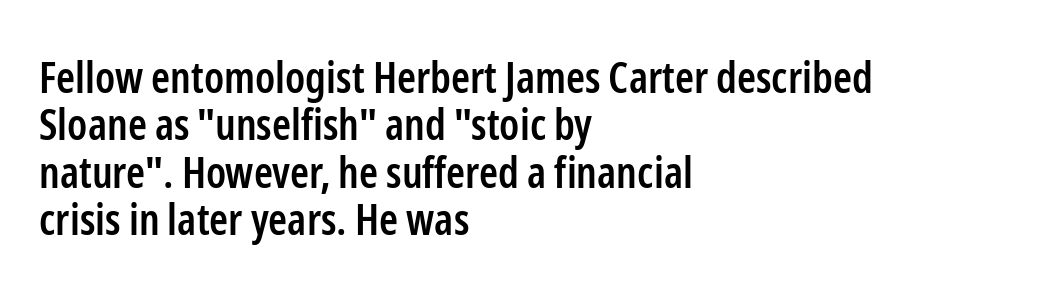
The image shows 43 px semibold, condensed sans-serif type, upright; set left-aligned, tight line spacing (1.1x), normal letter spacing, not underlined; low stroke contrast and a medium x-height.
